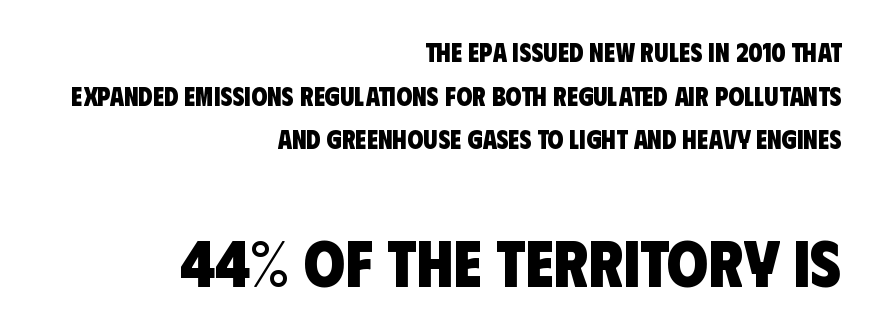
Regular leading. The face used here is rendered with its standard letterfit. Which margin do the lines hug? The right one — the left edge is uneven. I'd describe the lettering as bold — thick and assertive. Think of a printed novel: that variable character pitch is what you see here.
